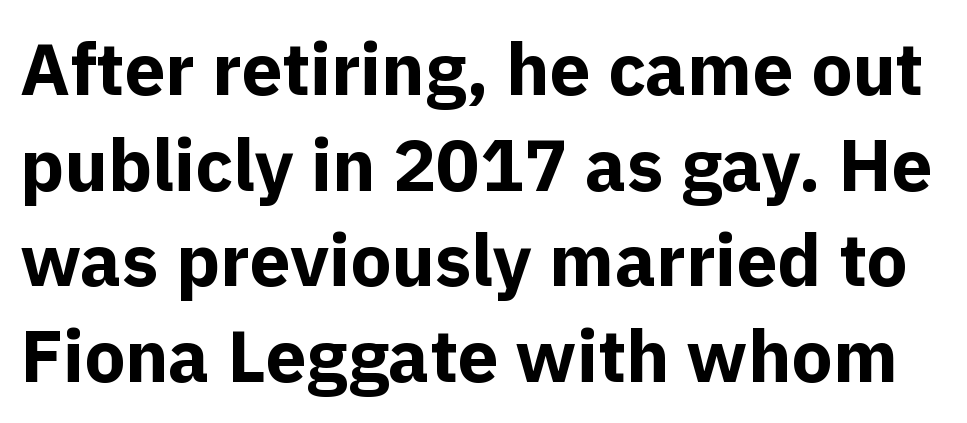
The image shows 73 px bold sans-serif type, upright; set normal line spacing (1.31x), normal letter spacing, not underlined; a medium x-height.
